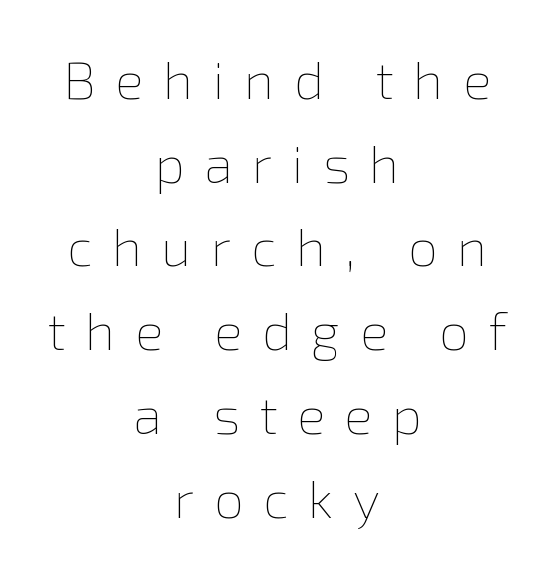
{"italic": "no", "bold": "no", "weight": "thin", "width": "normal", "x_height": "medium", "monospaced": "no", "underline": "no", "align": "center", "line_spacing": "normal", "line_spacing_ratio": 1.58, "letter_spacing": "wide", "letter_spacing_em": 0.37, "glyph_px": 53}
